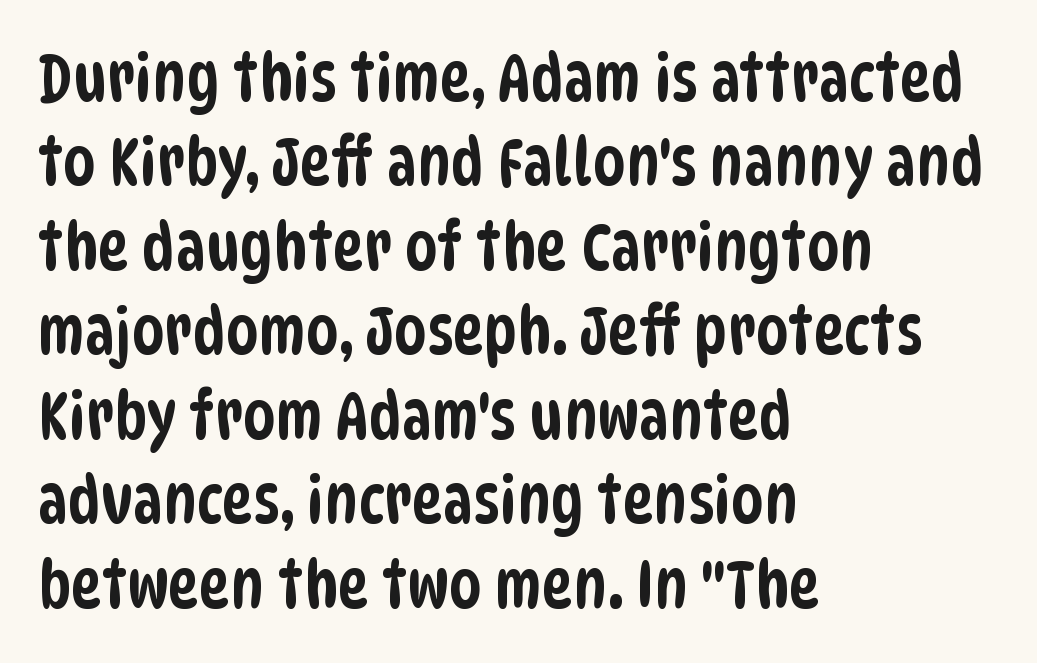
Type style note: lacks serifs. A typesetter would call this proportional, since set widths differ per character. Casual observation: everything's shoved over to the left. The foot of each line stays bare and open. Leading: standard.
